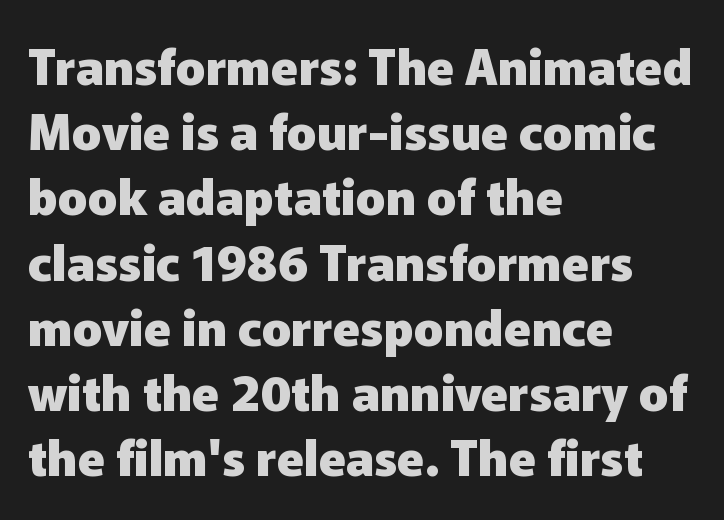
{"serif": "no", "italic": "no", "bold": "yes", "weight": "heavy", "width": "normal", "stroke_contrast": "low", "x_height": "medium", "monospaced": "no", "underline": "no", "align": "left", "line_spacing": "normal", "line_spacing_ratio": 1.33, "letter_spacing": "normal", "letter_spacing_em": 0.0, "glyph_px": 49}
